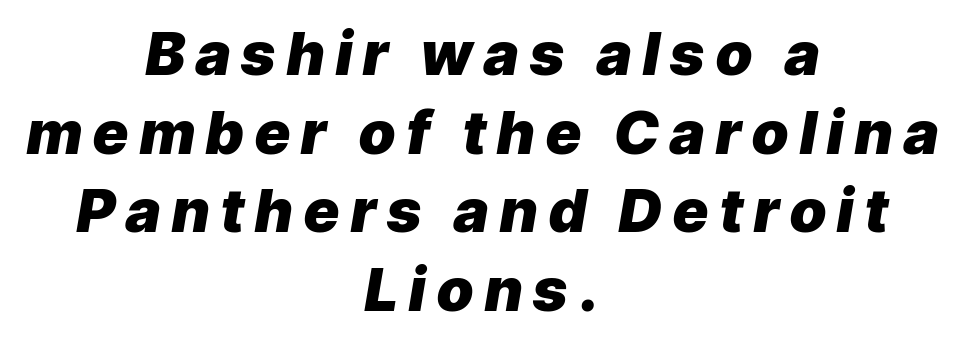
{"italic": "yes", "lean": "right", "slant_degrees": 9, "bold": "yes", "weight": "heavy", "width": "normal", "stroke_contrast": "low", "x_height": "medium", "monospaced": "no", "underline": "no", "align": "center", "line_spacing": "normal", "line_spacing_ratio": 1.31, "glyph_px": 60}
